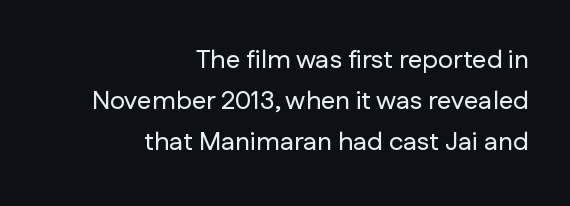
Q: Is the text italic (slanted)? A: No, it is upright.
Q: Is the text underlined? A: No.
Q: How is the paragraph aligned? A: Right-aligned.
Q: Is the spacing between letters normal or unusually wide? A: Normal.
Q: Is the spacing between lines tight, normal or loose? A: Normal.
